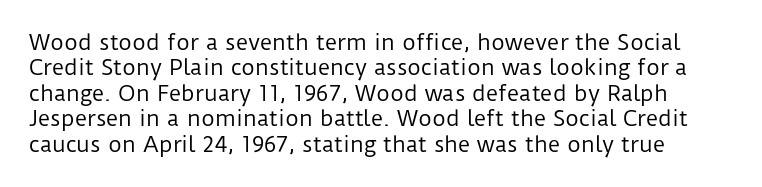
Q: Is the text bold? A: No.
Q: Is the text italic (slanted)? A: No, it is upright.
Q: Is the text underlined? A: No.
Q: Is the spacing between letters normal or unusually wide? A: Normal.
